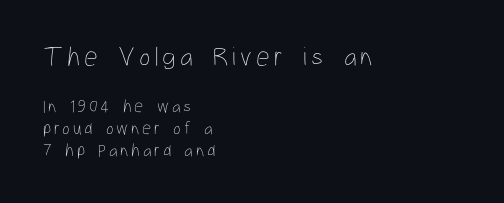
Characters remain perfectly vertical along every line. One-word summary of the alignment: left. Lines of text with bare space underneath. A light-to-regular cut is what we see here.
